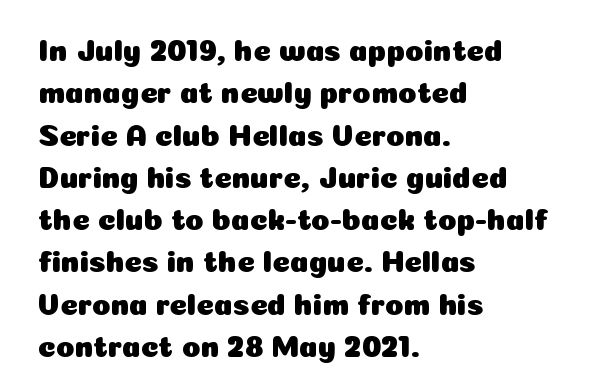
The image shows 30 px sans-serif type, upright; set left-aligned, normal line spacing (1.41x), normal letter spacing, not underlined; low stroke contrast and a medium x-height.
